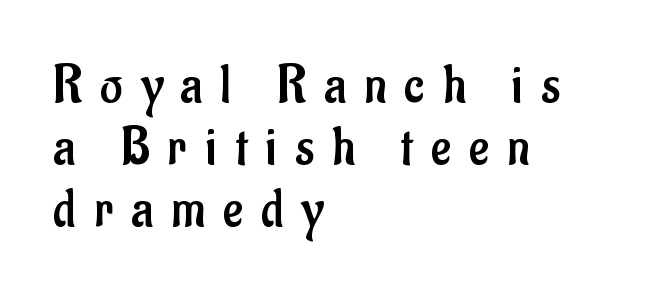
{"serif": "no", "italic": "no", "bold": "no", "weight": "regular", "width": "condensed", "stroke_contrast": "low", "x_height": "small", "monospaced": "no", "underline": "no", "align": "left", "line_spacing": "tight", "line_spacing_ratio": 1.15, "letter_spacing": "wide", "letter_spacing_em": 0.34, "glyph_px": 54}
